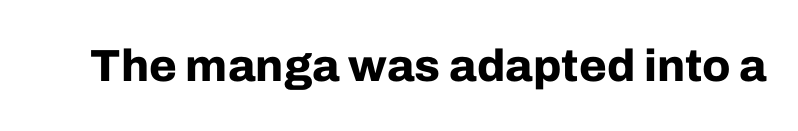
Q: Is the text bold? A: Yes.
Q: Is the text italic (slanted)? A: No, it is upright.
Q: Is the typeface a serif or a sans-serif typeface? A: Sans-serif.
Q: Is the text underlined? A: No.
Q: Is the spacing between letters normal or unusually wide? A: Normal.
Q: Width (condensed, normal, or wide)? A: Normal.
Q: Stroke contrast? A: Low.
Q: x-height? A: Medium.
Q: Monospaced? A: No.
